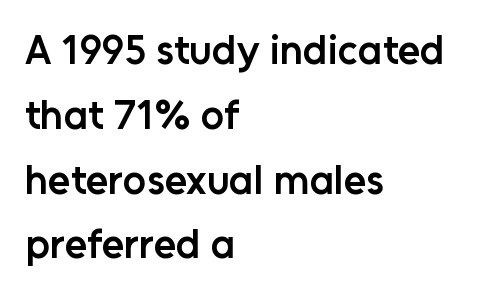
The image shows 41 px semibold sans-serif type, upright; set left-aligned, normal line spacing (1.58x), normal letter spacing, not underlined; low stroke contrast and a medium x-height.
